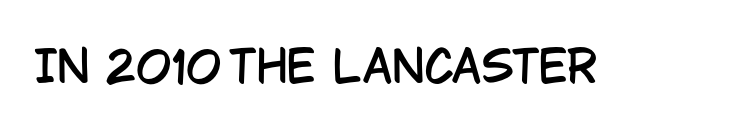
Q: Is the text italic (slanted)? A: No, it is upright.
Q: Is the typeface a serif or a sans-serif typeface? A: Sans-serif.
Q: Is the text underlined? A: No.
Q: Is the spacing between letters normal or unusually wide? A: Normal.
Q: Width (condensed, normal, or wide)? A: Condensed.
Q: Stroke contrast? A: Low.
Q: x-height? A: Large.
Q: Monospaced? A: No.
